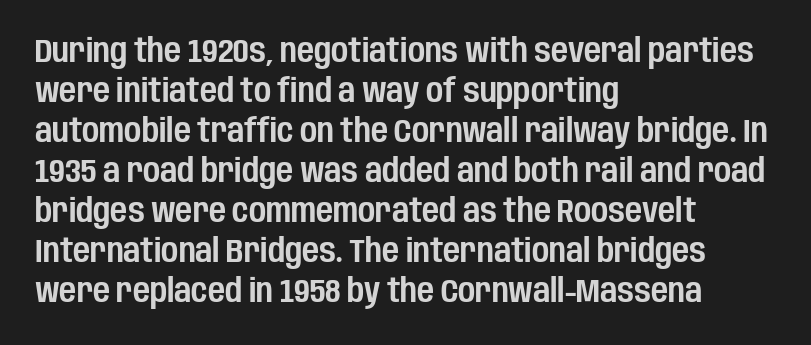
The image shows 33 px condensed sans-serif type, upright; set left-aligned, line spacing 1.21x, normal letter spacing, not underlined; low stroke contrast and a large x-height.
